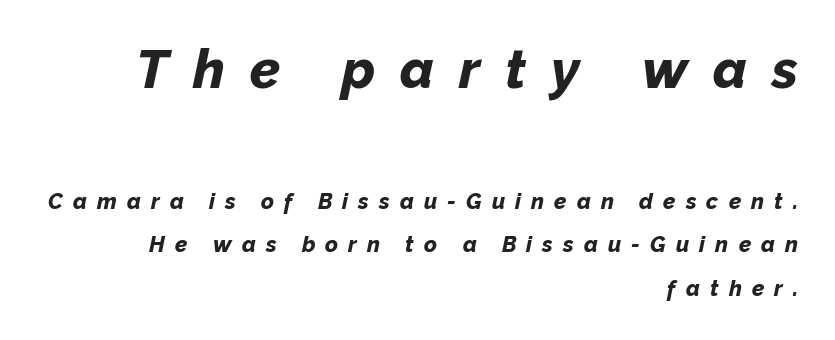
The image shows 54 px bold type, italic (leaning right); set right-aligned, loose line spacing (1.99x), unusually wide letter spacing (+0.46 em), not underlined; the first (top) block is 2.45x larger; low stroke contrast and a medium x-height.
